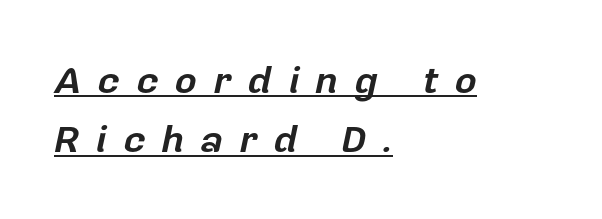
Horizontal bands of white between lines are of average thickness. Characters follow at a spacing far wider than the type designer built in. The paragraph has a hard left edge and a soft right edge. Chunky letters — that's bold for sure. The lettering tilts uniformly, giving the passage an italic look. The rendered words wear a rule along their underside.
